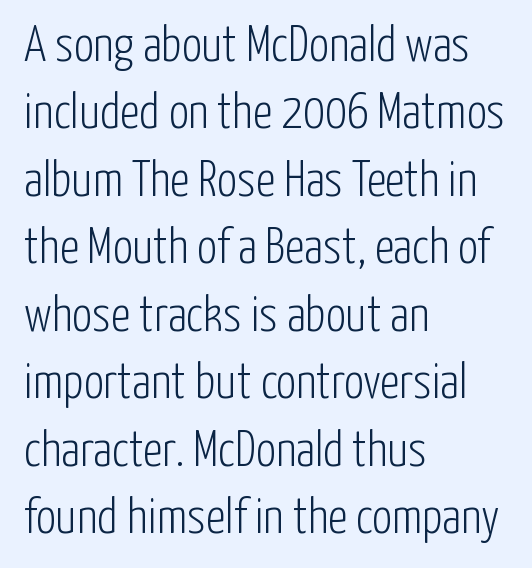
The image shows 50 px light, condensed sans-serif type, upright; set left-aligned, normal line spacing (1.35x), normal letter spacing, not underlined; low stroke contrast and a medium x-height.
